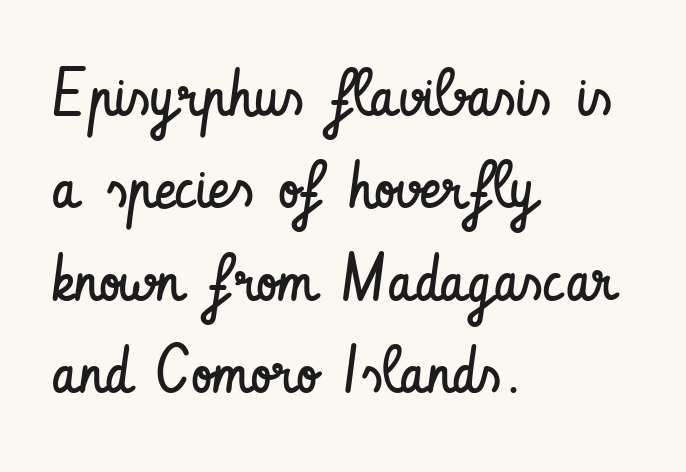
Q: Is the text bold? A: No.
Q: Is the text italic (slanted)? A: No, it is upright.
Q: Is the typeface a serif or a sans-serif typeface? A: Sans-serif.
Q: Is the text underlined? A: No.
Q: How is the paragraph aligned? A: Left-aligned.
Q: Is the spacing between letters normal or unusually wide? A: Normal.
Q: Is the spacing between lines tight, normal or loose? A: Normal.
Q: Width (condensed, normal, or wide)? A: Condensed.
Q: Stroke contrast? A: Low.
Q: x-height? A: Small.
Q: Monospaced? A: No.
